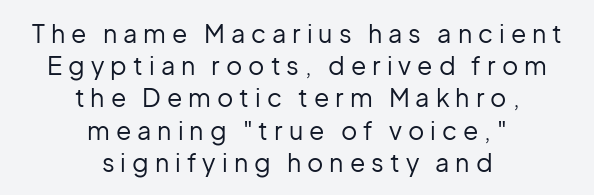
Q: Is the text bold? A: No.
Q: Is the text italic (slanted)? A: No, it is upright.
Q: Is the text underlined? A: No.
Q: How is the paragraph aligned? A: Centered.
Q: Is the spacing between letters normal or unusually wide? A: Unusually wide.
Q: Is the spacing between lines tight, normal or loose? A: Normal.
